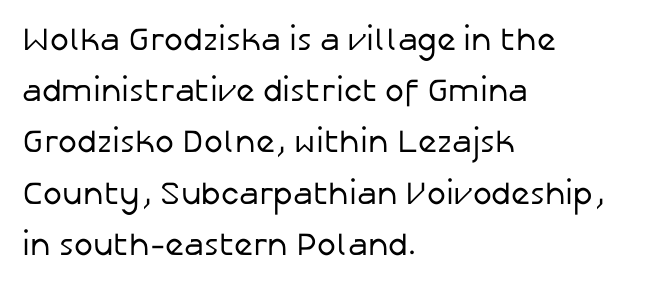
{"serif": "no", "italic": "no", "bold": "no", "weight": "regular", "width": "normal", "stroke_contrast": "low", "x_height": "medium", "monospaced": "no", "underline": "no", "align": "left", "line_spacing": "normal", "line_spacing_ratio": 1.6, "letter_spacing": "normal", "letter_spacing_em": 0.0, "glyph_px": 32}
